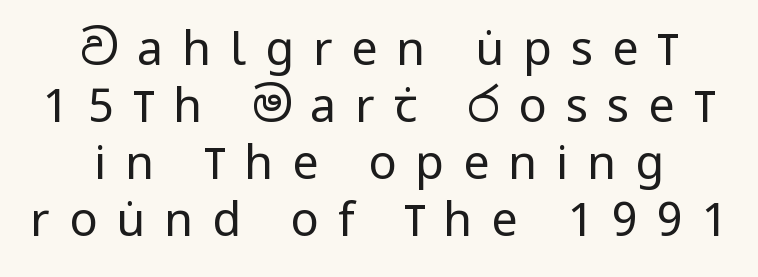
{"serif": "no", "italic": "no", "bold": "no", "weight": "regular", "width": "condensed", "stroke_contrast": "low", "x_height": "large", "monospaced": "no", "underline": "no", "align": "center", "line_spacing_ratio": 1.21, "letter_spacing": "wide", "letter_spacing_em": 0.4, "glyph_px": 47}
